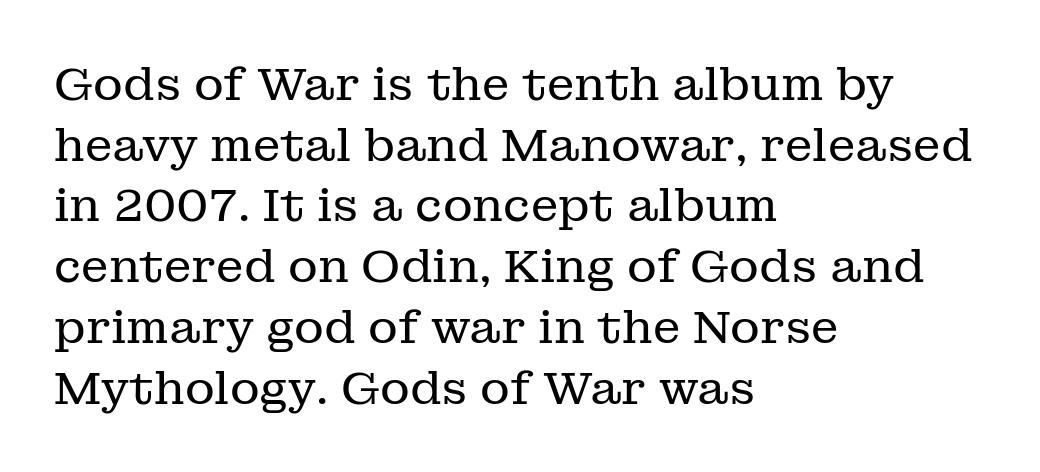
Q: Is the text bold? A: No.
Q: Is the text italic (slanted)? A: No, it is upright.
Q: Is the typeface a serif or a sans-serif typeface? A: Serif.
Q: Is the text underlined? A: No.
Q: How is the paragraph aligned? A: Left-aligned.
Q: Is the spacing between letters normal or unusually wide? A: Normal.
Q: Is the spacing between lines tight, normal or loose? A: Normal.
Q: Width (condensed, normal, or wide)? A: Normal.
Q: Stroke contrast? A: Low.
Q: x-height? A: Medium.
Q: Monospaced? A: No.
